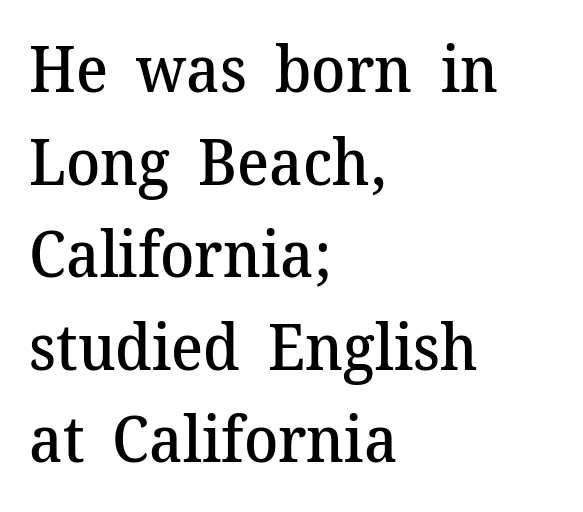
Q: Is the text bold? A: Semi-bold.
Q: Is the text italic (slanted)? A: No, it is upright.
Q: Is the typeface a serif or a sans-serif typeface? A: Serif.
Q: Is the text underlined? A: No.
Q: How is the paragraph aligned? A: Left-aligned.
Q: Is the spacing between letters normal or unusually wide? A: Normal.
Q: Is the spacing between lines tight, normal or loose? A: Normal.
Q: Width (condensed, normal, or wide)? A: Normal.
Q: Stroke contrast? A: Medium.
Q: x-height? A: Medium.
Q: Monospaced? A: No.
